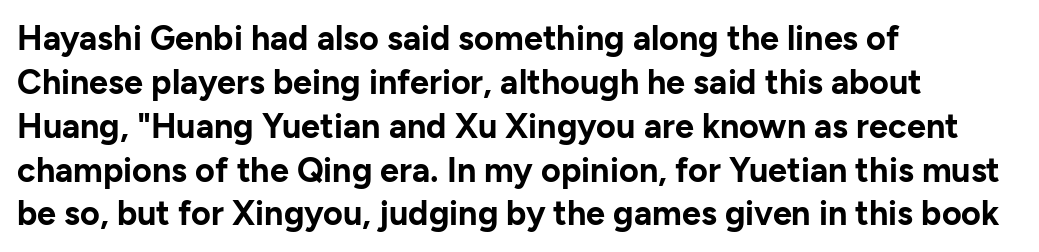
{"serif": "no", "italic": "no", "bold": "yes", "weight": "bold", "width": "normal", "stroke_contrast": "low", "x_height": "medium", "monospaced": "no", "underline": "no", "align": "left", "line_spacing": "normal", "line_spacing_ratio": 1.29, "letter_spacing": "normal", "letter_spacing_em": 0.0, "glyph_px": 34}
